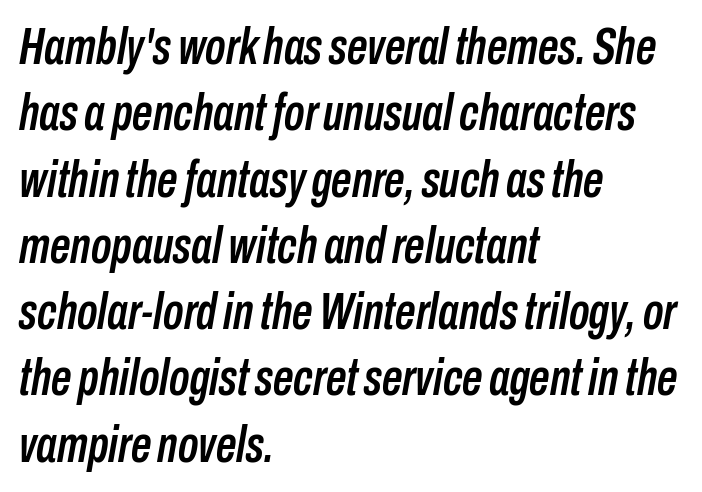
The image shows 51 px condensed type, italic (leaning right); set left-aligned, normal line spacing (1.3x), normal letter spacing, not underlined; low stroke contrast and a medium x-height.
